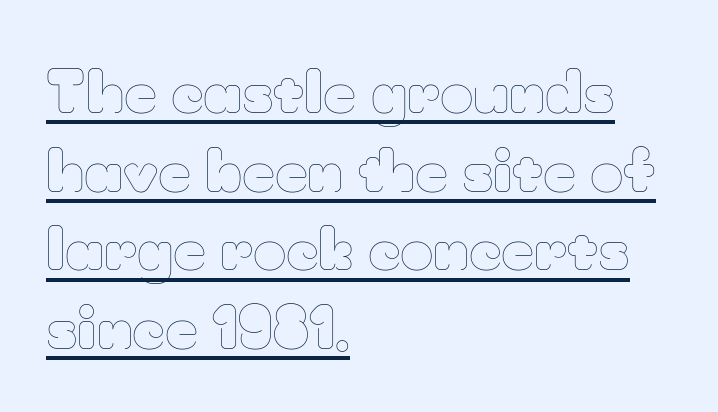
Nothing heavy about these letters — not bold at all. This sample carries an underscore along the baseline area. Each line starts at the same left margin while the right side varies. Does extra space separate the letters? No, they use regular spacing. The line-height multiplier appears to be the usual default.
